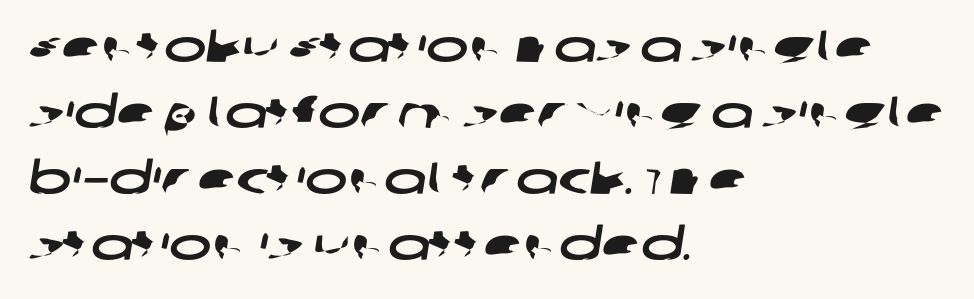
Q: Is the typeface a serif or a sans-serif typeface? A: Sans-serif.
Q: Is the text underlined? A: No.
Q: How is the paragraph aligned? A: Left-aligned.
Q: Is the spacing between letters normal or unusually wide? A: Normal.
Q: Is the spacing between lines tight, normal or loose? A: Normal.
Q: Width (condensed, normal, or wide)? A: Wide.
Q: Stroke contrast? A: Low.
Q: x-height? A: Large.
Q: Monospaced? A: No.
